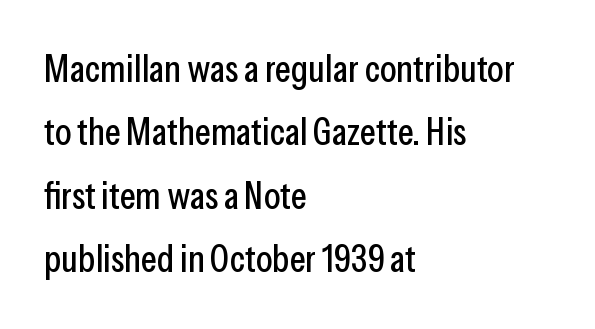
{"serif": "no", "italic": "no", "width": "condensed", "stroke_contrast": "low", "x_height": "medium", "monospaced": "no", "underline": "no", "align": "left", "line_spacing": "normal", "line_spacing_ratio": 1.67, "letter_spacing": "normal", "letter_spacing_em": 0.0, "glyph_px": 38}
